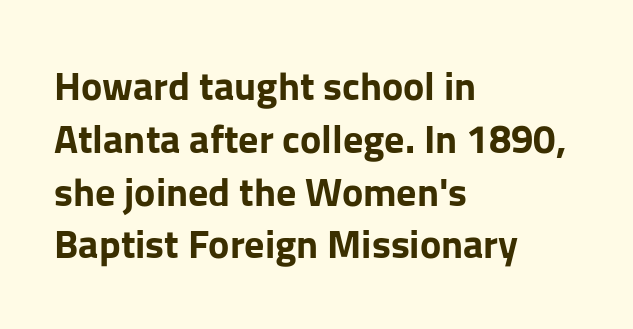
Q: Is the text bold? A: Yes.
Q: Is the text italic (slanted)? A: No, it is upright.
Q: Is the typeface a serif or a sans-serif typeface? A: Sans-serif.
Q: Is the text underlined? A: No.
Q: How is the paragraph aligned? A: Left-aligned.
Q: Is the spacing between letters normal or unusually wide? A: Normal.
Q: Is the spacing between lines tight, normal or loose? A: Normal.
Q: Width (condensed, normal, or wide)? A: Normal.
Q: Stroke contrast? A: Low.
Q: x-height? A: Medium.
Q: Monospaced? A: No.
